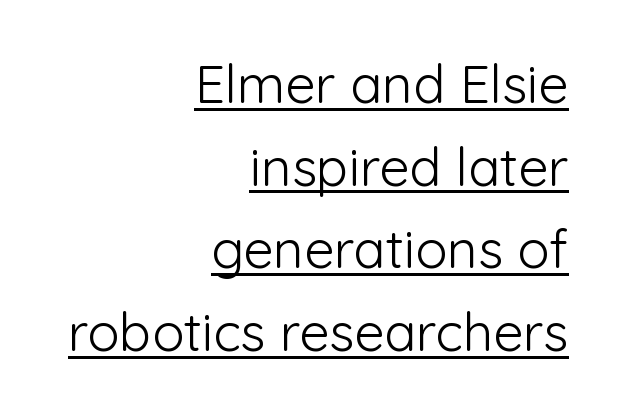
The typesetter chose a ragged-left arrangement here. The line texture is even and compact thanks to regular tracking. No feet cap the strokes, marking this as sans-serif type. The lines sit at an ordinary, default distance from one another. Varying glyph widths throughout — classic text-font behaviour. Unbolded letterforms with no extra heft.
